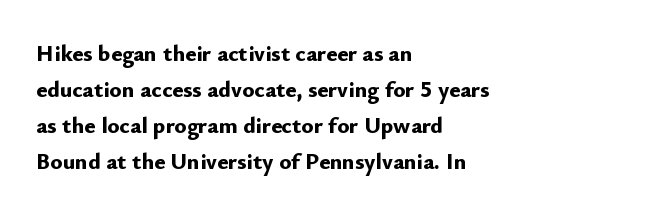
The image shows 23 px bold type, upright; set left-aligned, normal line spacing (1.57x), normal letter spacing, not underlined.
